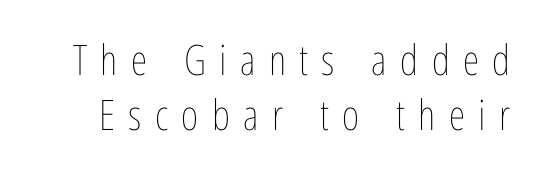
The image shows 42 px thin, condensed type, upright; set normal line spacing (1.32x), unusually wide letter spacing (+0.32 em), not underlined; low stroke contrast and a medium x-height.
